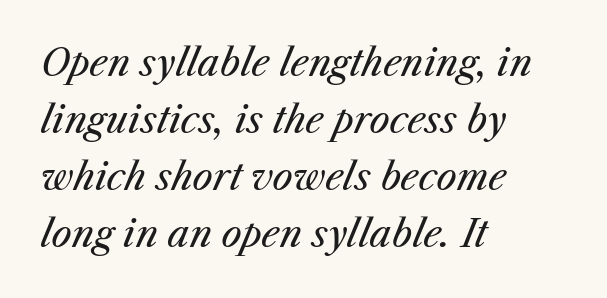
Q: Is the text bold? A: No.
Q: Is the text italic (slanted)? A: Yes, it leans right by about 25 degrees.
Q: Is the text underlined? A: No.
Q: How is the paragraph aligned? A: Left-aligned.
Q: Is the spacing between letters normal or unusually wide? A: Normal.
Q: Is the spacing between lines tight, normal or loose? A: Normal.
Q: Width (condensed, normal, or wide)? A: Normal.
Q: Stroke contrast? A: Medium.
Q: x-height? A: Medium.
Q: Monospaced? A: No.
